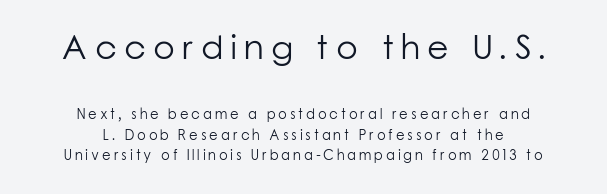
Horizontal alignment here is central, giving a formal, balanced look. What stands out about the letter spacing? Its width — letters are far apart. Weight: regular or lighter. Looks like regular typesetting: each glyph gets only the width it needs. A typesetter would call this leading conventional body-copy spacing. The rendering shows plain stroke endings on the letterforms — a sans-serif design.
